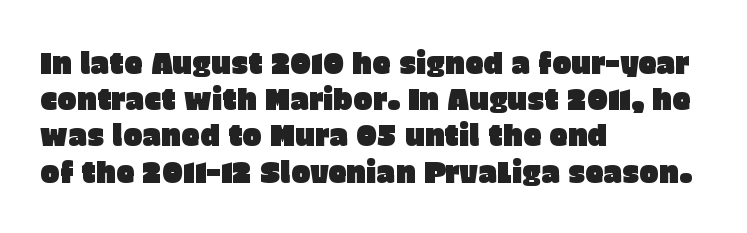
The image shows 29 px sans-serif type, upright; set left-aligned, normal line spacing (1.25x), normal letter spacing, not underlined; low stroke contrast and a large x-height.
